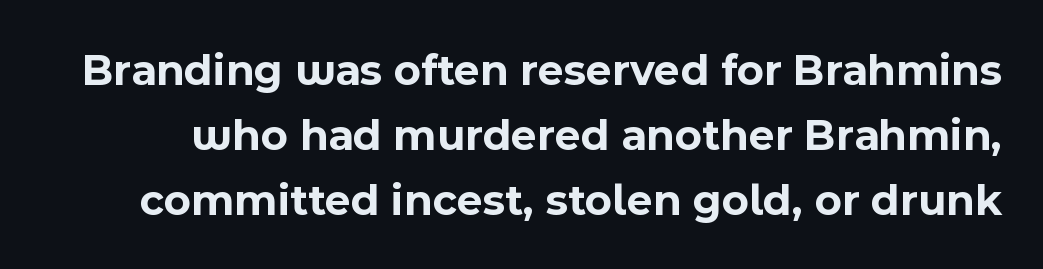
Q: Is the text bold? A: Yes.
Q: Is the text italic (slanted)? A: No, it is upright.
Q: Is the typeface a serif or a sans-serif typeface? A: Sans-serif.
Q: Is the text underlined? A: No.
Q: Is the spacing between letters normal or unusually wide? A: Normal.
Q: Is the spacing between lines tight, normal or loose? A: Normal.
Q: Width (condensed, normal, or wide)? A: Normal.
Q: x-height? A: Medium.
Q: Monospaced? A: No.
